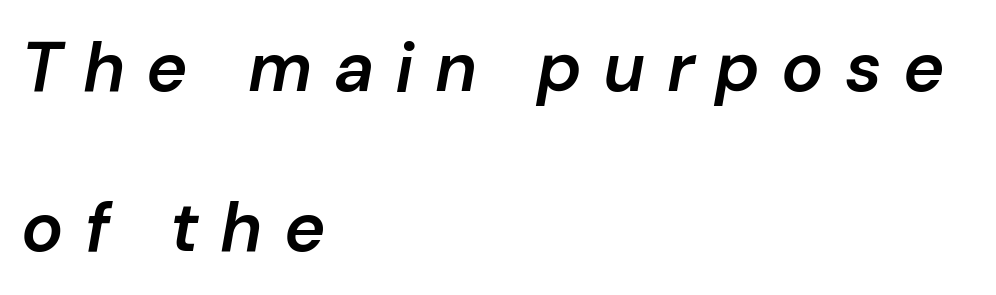
The image shows 70 px semibold type, italic (leaning right); set left-aligned, loose line spacing (2.29x), unusually wide letter spacing (+0.3 em), not underlined; low stroke contrast and a medium x-height.
